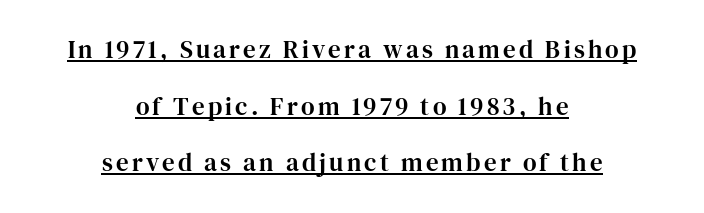
The image shows 25 px text type, upright; set centered, loose line spacing (2.27x), underlined.
